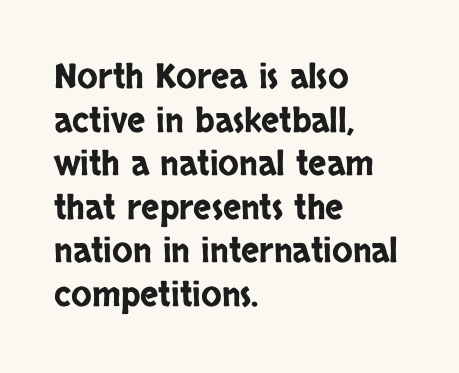
{"serif": "no", "italic": "no", "width": "condensed", "stroke_contrast": "low", "x_height": "large", "monospaced": "no", "underline": "no", "align": "left", "line_spacing": "normal", "line_spacing_ratio": 1.28, "letter_spacing": "normal", "letter_spacing_em": 0.0, "glyph_px": 34}
